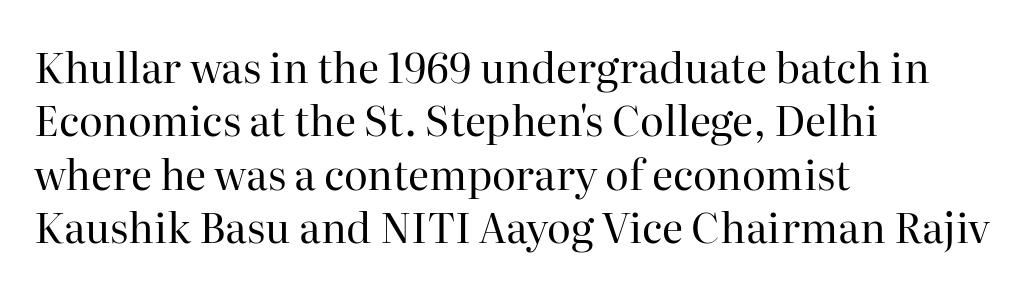
The image shows 41 px regular-weight serif type, upright; set left-aligned, normal line spacing (1.3x), normal letter spacing, not underlined; high stroke contrast and a medium x-height.
